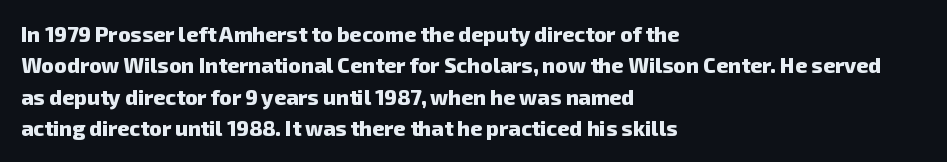
The image shows 21 px bold type; set left-aligned, normal line spacing (1.49x), normal letter spacing, not underlined.
